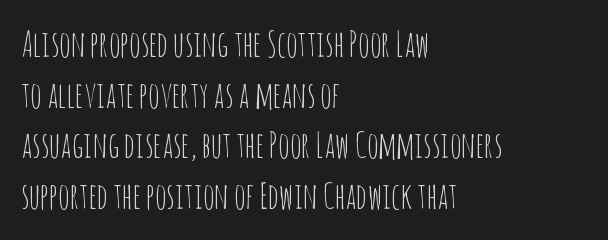
Q: Is the text bold? A: No.
Q: Is the text italic (slanted)? A: No, it is upright.
Q: Is the typeface a serif or a sans-serif typeface? A: Sans-serif.
Q: Is the text underlined? A: No.
Q: How is the paragraph aligned? A: Left-aligned.
Q: Is the spacing between letters normal or unusually wide? A: Normal.
Q: Is the spacing between lines tight, normal or loose? A: Normal.
Q: Width (condensed, normal, or wide)? A: Condensed.
Q: Stroke contrast? A: Low.
Q: x-height? A: Large.
Q: Monospaced? A: No.
